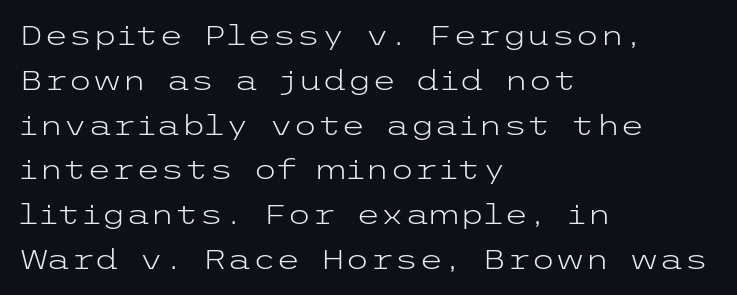
Check the space under the baseline: it is left empty. The gaps between neighbouring characters are ordinary and unremarkable. How would I describe the line gaps? Plain and ordinary. The passage is arranged the way most books set body copy — flush left. Posture: straight, roman, zero tilt.
